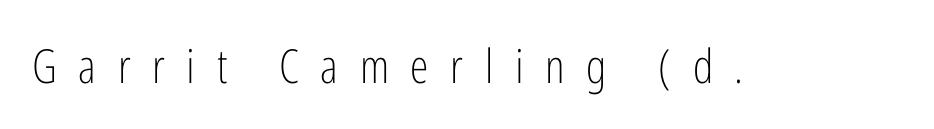
Q: Is the text bold? A: No.
Q: Is the text italic (slanted)? A: No, it is upright.
Q: Is the typeface a serif or a sans-serif typeface? A: Sans-serif.
Q: Is the text underlined? A: No.
Q: Is the spacing between letters normal or unusually wide? A: Unusually wide.
Q: Width (condensed, normal, or wide)? A: Condensed.
Q: Stroke contrast? A: Low.
Q: x-height? A: Medium.
Q: Monospaced? A: No.
